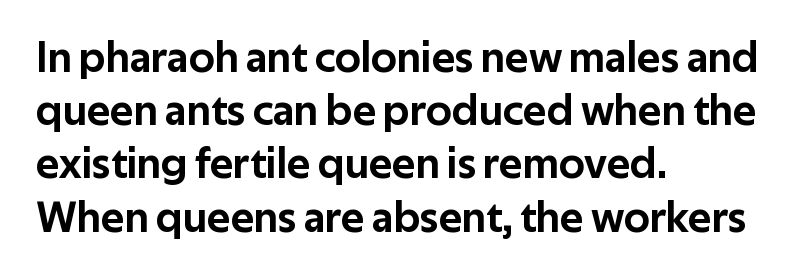
The image shows 44 px sans-serif type, upright; set left-aligned, line spacing 1.21x, normal letter spacing, not underlined; low stroke contrast and a medium x-height.
